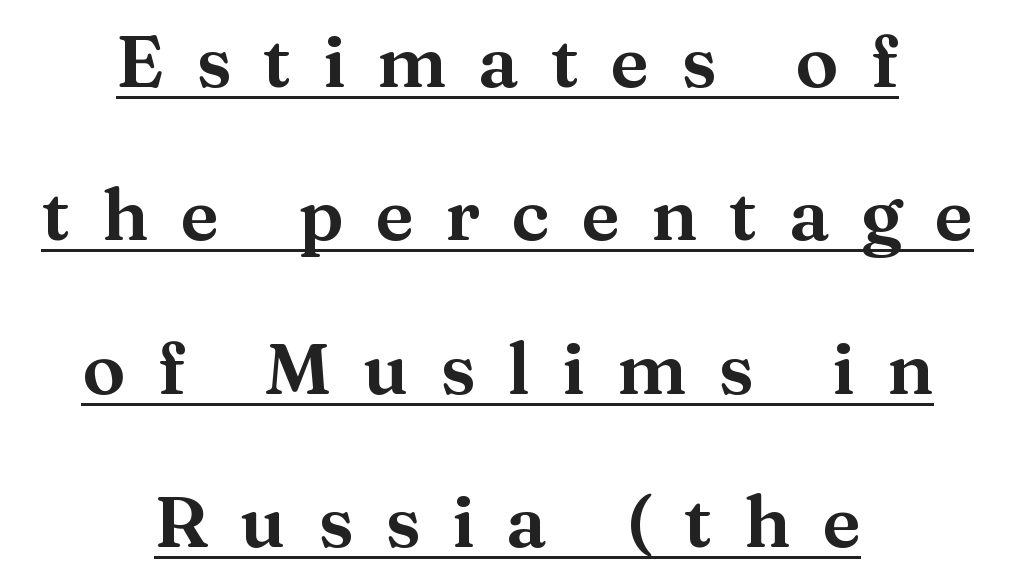
Q: Is the text italic (slanted)? A: No, it is upright.
Q: Is the typeface a serif or a sans-serif typeface? A: Serif.
Q: Is the text underlined? A: Yes.
Q: How is the paragraph aligned? A: Centered.
Q: Is the spacing between letters normal or unusually wide? A: Unusually wide.
Q: Is the spacing between lines tight, normal or loose? A: Loose.
Q: Width (condensed, normal, or wide)? A: Wide.
Q: Stroke contrast? A: Medium.
Q: x-height? A: Medium.
Q: Monospaced? A: No.
